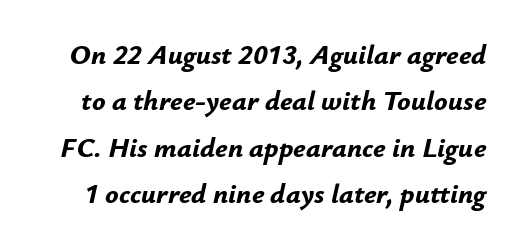
Proportional: the letters do not fall into vertical columns. Caption: standard tracking, unaltered. The block of text has a typical density, with ordinary space between rows. Compared with ordinary roman type, these characters are visibly tilted. The glyphs are unaccompanied by any horizontal stroke below them.
